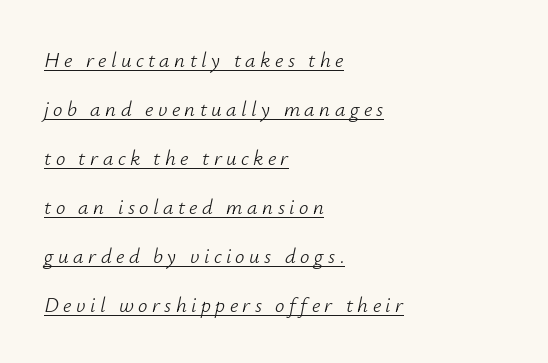
{"italic": "yes", "lean": "right", "slant_degrees": 12, "bold": "no", "underline": "yes", "align": "left", "line_spacing": "loose", "line_spacing_ratio": 2.33, "letter_spacing": "wide", "letter_spacing_em": 0.21, "glyph_px": 21}
